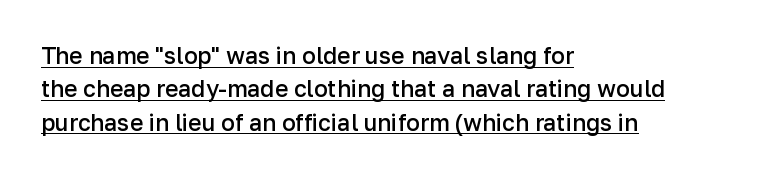
The image shows 23 px text type, upright; set left-aligned, normal line spacing (1.45x), normal letter spacing, underlined.
